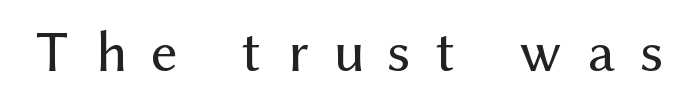
{"serif": "no", "italic": "no", "bold": "no", "weight": "regular", "width": "normal", "stroke_contrast": "medium", "x_height": "medium", "monospaced": "no", "underline": "no", "letter_spacing": "wide", "letter_spacing_em": 0.42, "glyph_px": 59}
